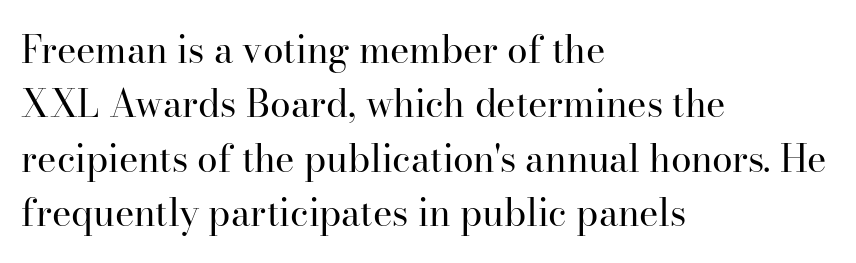
The image shows 37 px regular-weight serif type, upright; set left-aligned, normal line spacing (1.47x), normal letter spacing, not underlined; high stroke contrast and a small x-height.
